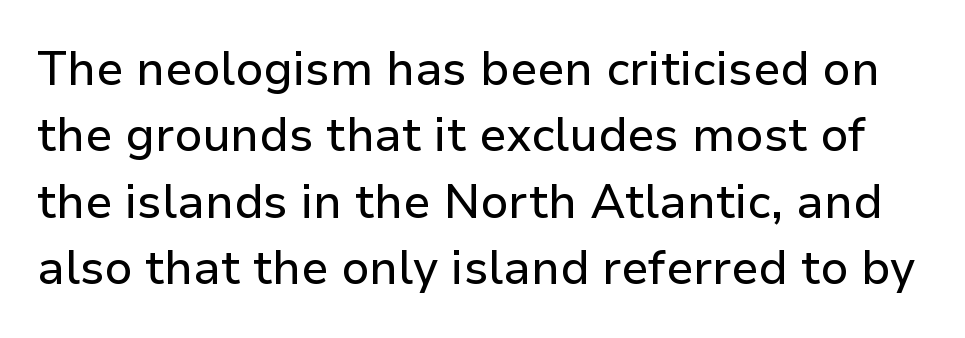
Q: Is the text italic (slanted)? A: No, it is upright.
Q: Is the typeface a serif or a sans-serif typeface? A: Sans-serif.
Q: Is the text underlined? A: No.
Q: Is the spacing between letters normal or unusually wide? A: Normal.
Q: Is the spacing between lines tight, normal or loose? A: Normal.
Q: Width (condensed, normal, or wide)? A: Normal.
Q: Stroke contrast? A: Low.
Q: x-height? A: Medium.
Q: Monospaced? A: No.
